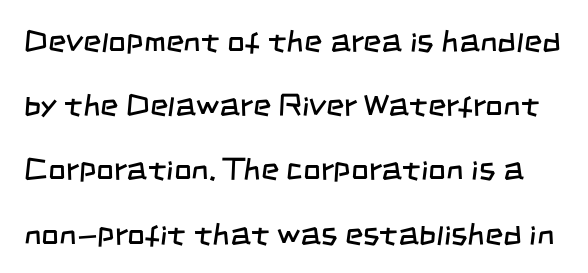
Think of a printed novel: that variable character pitch is what you see here. The space beneath each line is pristine and unruled. Summary of weight: not heavy and not bold. What kind of face is this? One without serifs — a sans. Characters follow at the spacing the type designer built in.
